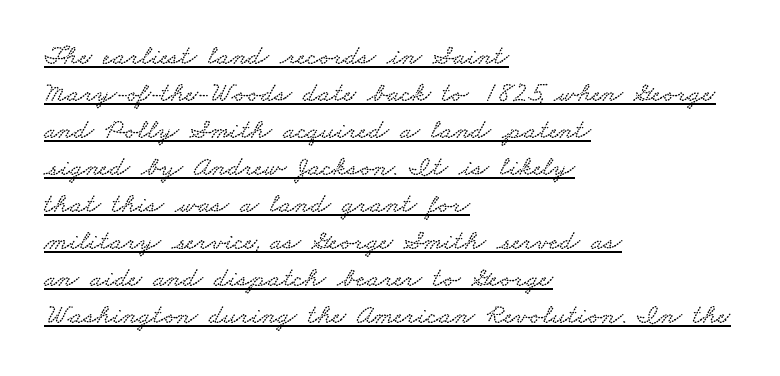
Here the designer chose a conventional face with non-uniform glyph widths. A typesetter would call this zero additional tracking. A typographer would call this underscored text. Short and long lines alike share a common starting point at left.
